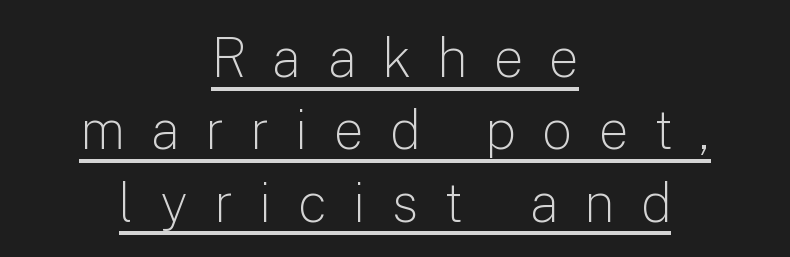
This sample uses a sans-serif face. Vertical spacing — default. Characters remain perfectly vertical along every line. Do the characters align in a grid? No, the font is proportional. Every row of glyphs is offset so its center matches the block's center. This rendering widens character spacing well past its baseline value.
